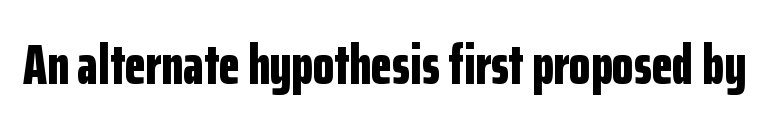
The image shows 55 px bold, condensed sans-serif type, upright; set normal letter spacing, not underlined; low stroke contrast and a medium x-height.
